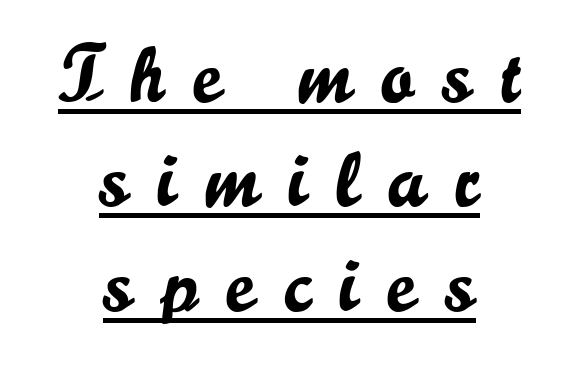
{"serif": "no", "width": "normal", "stroke_contrast": "low", "x_height": "small", "monospaced": "no", "underline": "yes", "align": "center", "line_spacing": "normal", "line_spacing_ratio": 1.32, "letter_spacing": "wide", "letter_spacing_em": 0.36, "glyph_px": 79}
